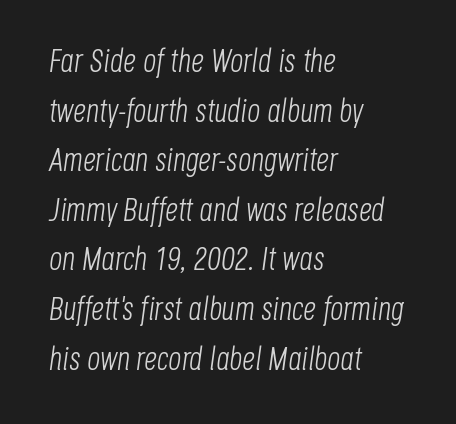
The image shows 32 px light, condensed type, italic (leaning right); set left-aligned, normal line spacing (1.55x), normal letter spacing, not underlined; low stroke contrast and a large x-height.
